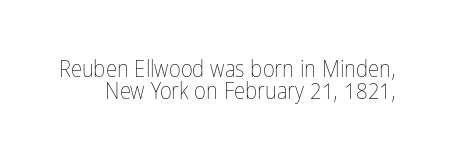
The image shows 23 px text type, upright; set tight line spacing (0.97x), normal letter spacing, not underlined.
